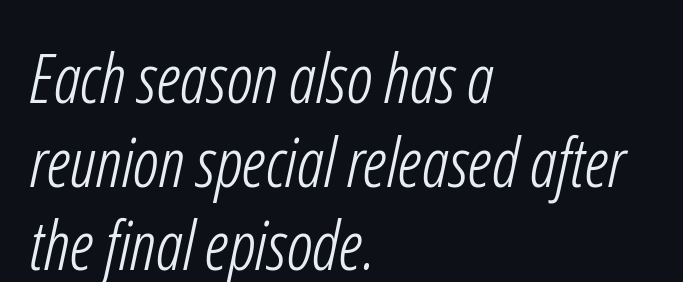
This sample uses plain, unmodified letter spacing. Line beginnings align vertically; line endings do not. No chunkiness to these letters — they're not bold. No word sits above an underline. Each letter's strokes conclude bluntly, with no projecting serifs. Character widths vary here, with narrow letters taking less room than wide ones.
